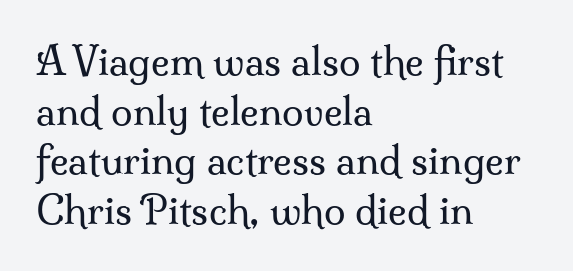
The image shows 39 px regular-weight serif type, upright; set left-aligned, normal line spacing (1.27x), normal letter spacing, not underlined; medium stroke contrast and a small x-height.
